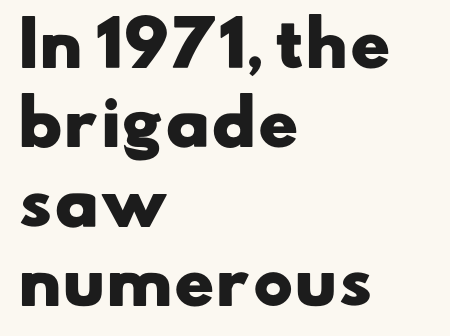
These lines are rendered in a variable-pitch font. The passage shown is typeset with a sans-serif family. A bare baseline throughout the passage. Compared with an ordinary text face, these strokes are far heavier — a full bold. The lines in this sample share a left origin and differ only in where they stop. The rows are spaced the way most documents space them.
